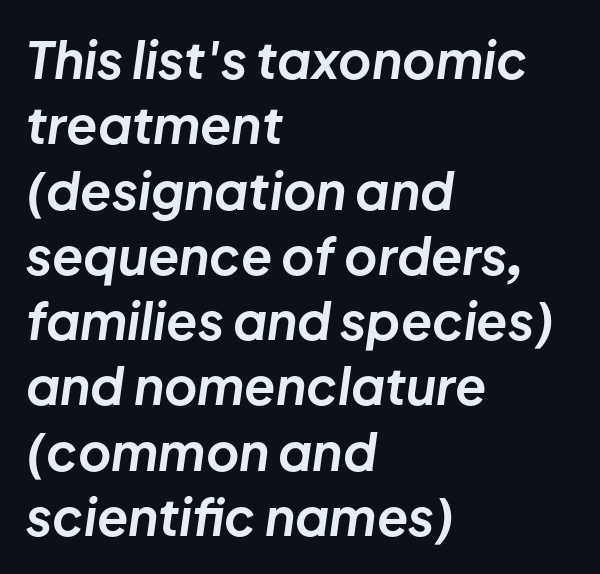
On the weight axis this lands at bold, roughly 700. In terms of letterspacing, this is plain default setting. These lines are rendered in a variable-pitch font. A normal amount of white space separates one row of letters from the next. Rendered with sloped, italic letterforms. The ragged edge is on the right, which tells us the setting is flush left.
